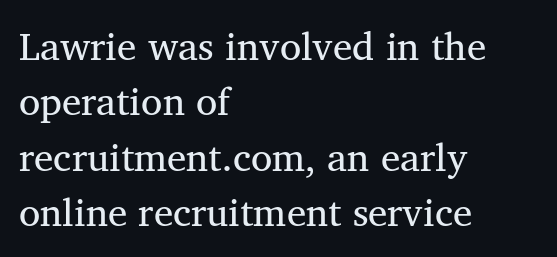
The horizontal fit of the characters is conventional and even. Bare-footed words on every line. No heavy texture on the line: the type isn't bold. The face used here is seriffed, in the tradition of book romans. Evenly set lines give the paragraph a standard silhouette.
